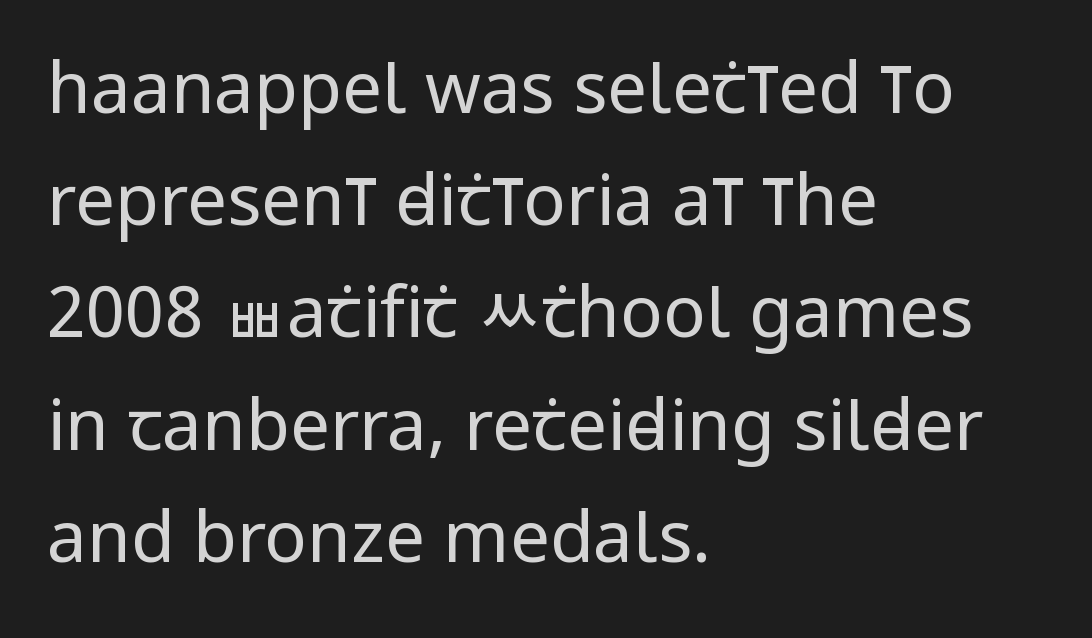
{"serif": "no", "italic": "no", "bold": "no", "weight": "regular", "width": "condensed", "stroke_contrast": "low", "x_height": "large", "monospaced": "no", "underline": "no", "align": "left", "line_spacing": "normal", "line_spacing_ratio": 1.58, "letter_spacing": "normal", "letter_spacing_em": 0.0, "glyph_px": 71}
